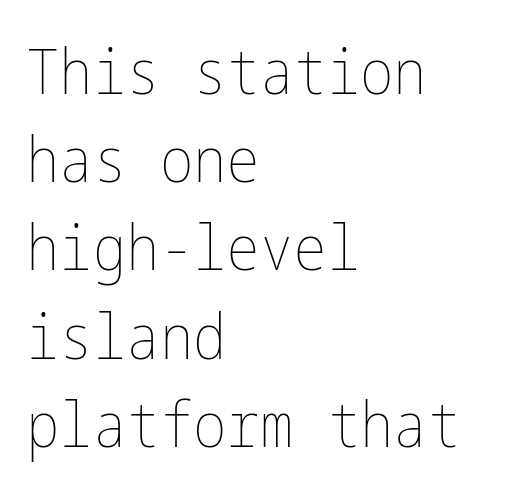
The image shows 63 px thin, condensed type, upright; set left-aligned, normal line spacing (1.4x), normal letter spacing, not underlined; low stroke contrast and a medium x-height.
